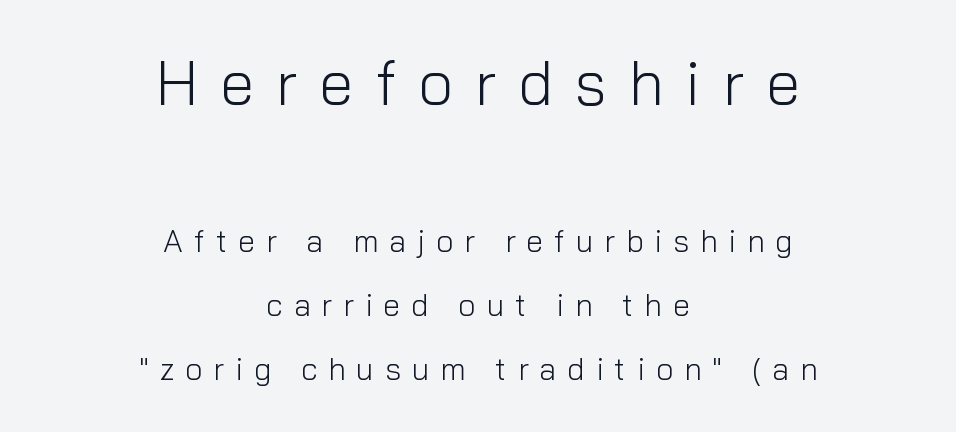
The image shows 62 px light sans-serif type, upright; set centered, loose line spacing (2.07x), unusually wide letter spacing (+0.35 em), not underlined; the first (top) block is 2.0x larger; low stroke contrast and a medium x-height.
